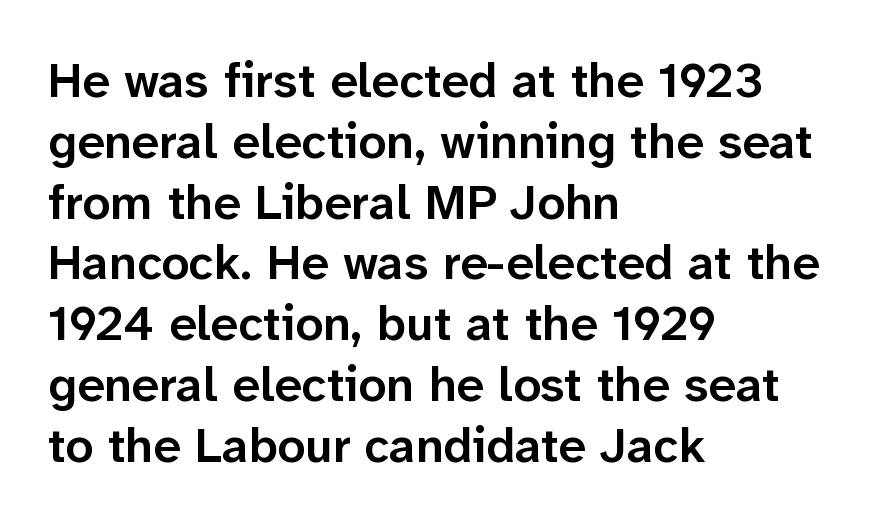
The image shows 49 px semibold sans-serif type, upright; set left-aligned, line spacing 1.24x, normal letter spacing, not underlined; low stroke contrast and a medium x-height.
